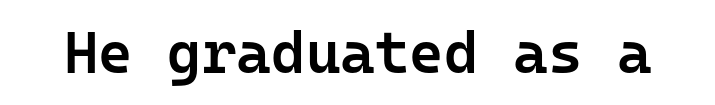
Q: Is the text bold? A: Semi-bold.
Q: Is the text italic (slanted)? A: No, it is upright.
Q: Is the typeface a serif or a sans-serif typeface? A: Sans-serif.
Q: Is the text underlined? A: No.
Q: Is the spacing between letters normal or unusually wide? A: Normal.
Q: Width (condensed, normal, or wide)? A: Normal.
Q: Stroke contrast? A: Low.
Q: x-height? A: Medium.
Q: Monospaced? A: Yes.
